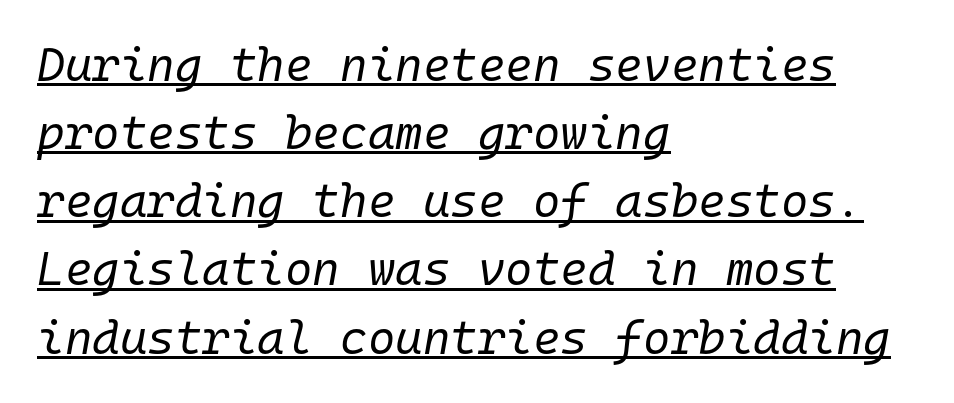
{"italic": "yes", "lean": "right", "slant_degrees": 10, "bold": "no", "weight": "regular", "width": "normal", "stroke_contrast": "low", "x_height": "medium", "monospaced": "yes", "underline": "yes", "align": "left", "line_spacing": "normal", "line_spacing_ratio": 1.45, "letter_spacing": "normal", "letter_spacing_em": 0.0, "glyph_px": 47}
